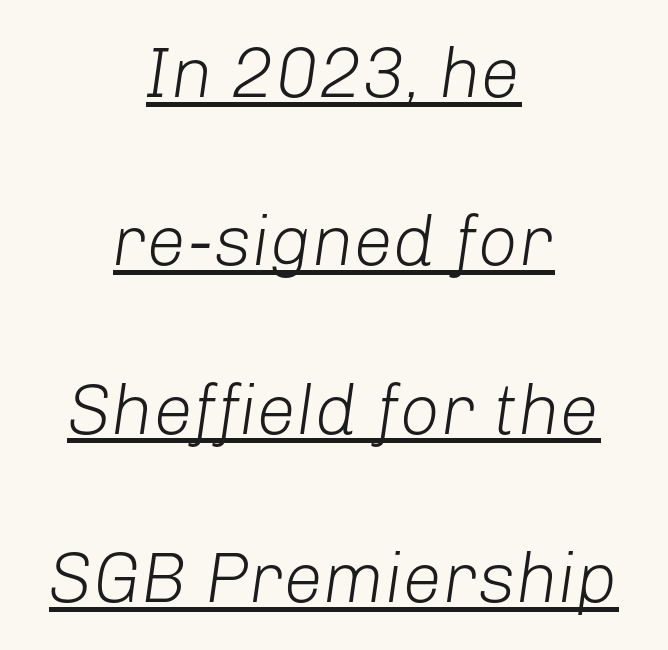
How would I describe the line gaps? Wide and relaxed. The passage shown is not bold in any degree. Descenders here cross a horizontal rule under the line. The font's italic variant was chosen for this text. A typesetter would call this proportional, since set widths differ per character. Letter spacing: default.
